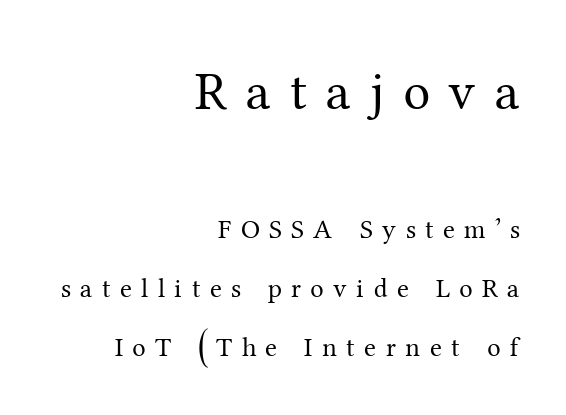
The image shows 54 px regular-weight serif type, upright; set right-aligned, loose line spacing (2.17x), unusually wide letter spacing (+0.35 em), not underlined; the first (top) block is 2.0x larger; medium stroke contrast and a medium x-height.
